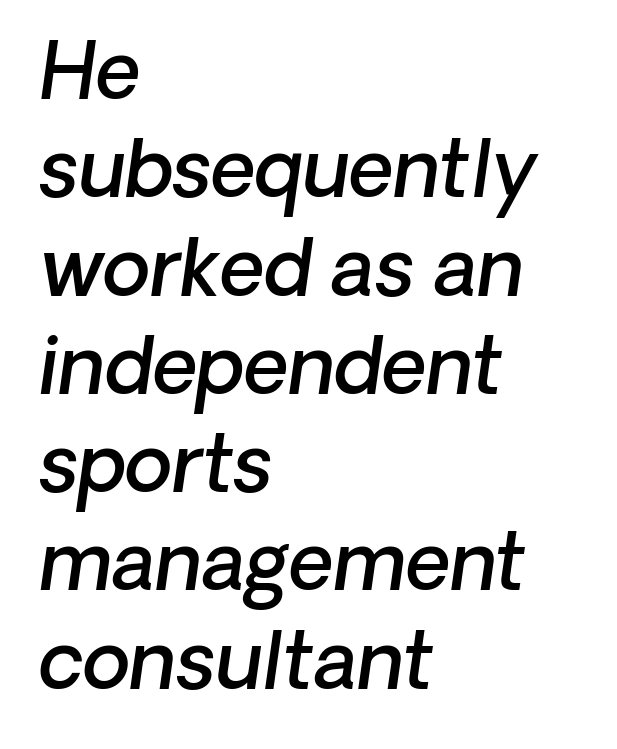
The image shows 78 px semibold sans-serif type; set left-aligned, normal line spacing (1.26x), normal letter spacing, not underlined; low stroke contrast and a medium x-height.
